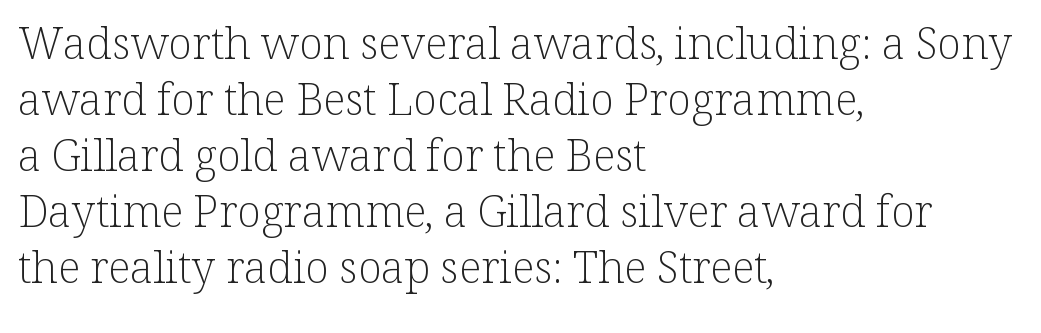
These lines stack with their left ends in a neat column. Caption: face not bold, strokes unweighted. Varying glyph widths throughout — classic text-font behaviour. Decoration check: the copy has no underline. Ordinary non-slanted type is in use. In terms of letterspacing, this is plain default setting.
